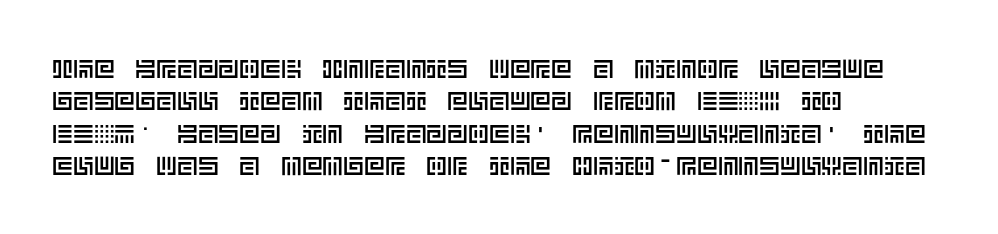
Q: Is the text italic (slanted)? A: No, it is upright.
Q: Is the text underlined? A: No.
Q: How is the paragraph aligned? A: Left-aligned.
Q: Is the spacing between letters normal or unusually wide? A: Normal.
Q: Is the spacing between lines tight, normal or loose? A: Normal.
